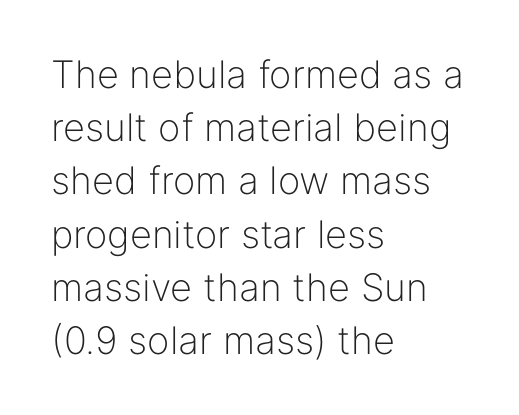
{"serif": "no", "italic": "no", "bold": "no", "weight": "light", "width": "normal", "stroke_contrast": "low", "x_height": "medium", "monospaced": "no", "underline": "no", "align": "left", "line_spacing": "normal", "line_spacing_ratio": 1.4, "letter_spacing": "normal", "letter_spacing_em": 0.0, "glyph_px": 38}
